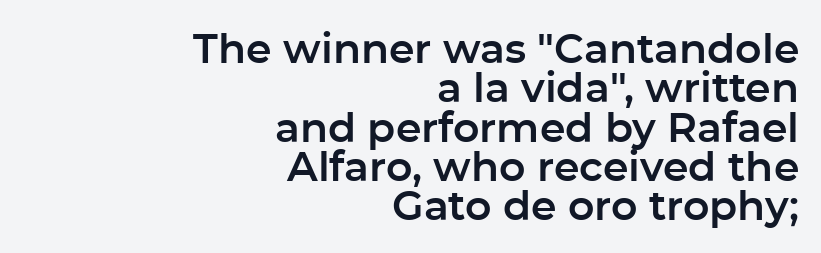
The image shows 41 px sans-serif type, upright; set right-aligned, tight line spacing (0.96x), normal letter spacing, not underlined; low stroke contrast and a medium x-height.
